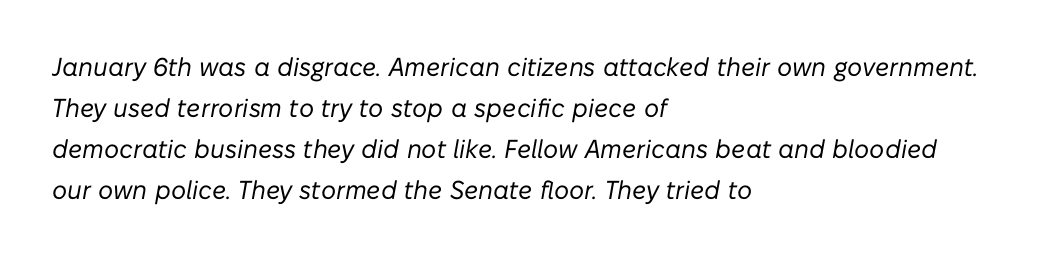
{"italic": "yes", "lean": "right", "slant_degrees": 10, "bold": "no", "underline": "no", "align": "left", "line_spacing": "normal", "line_spacing_ratio": 1.58, "letter_spacing": "normal", "letter_spacing_em": 0.0, "glyph_px": 26}
